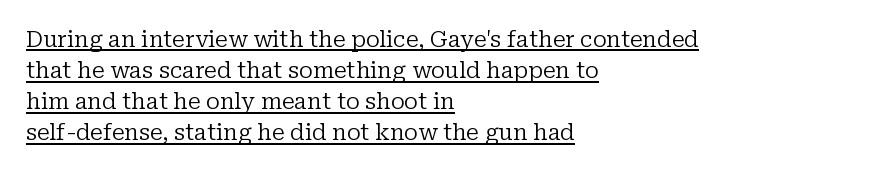
The image shows 22 px text type, upright; set left-aligned, normal line spacing (1.41x), normal letter spacing, underlined.
